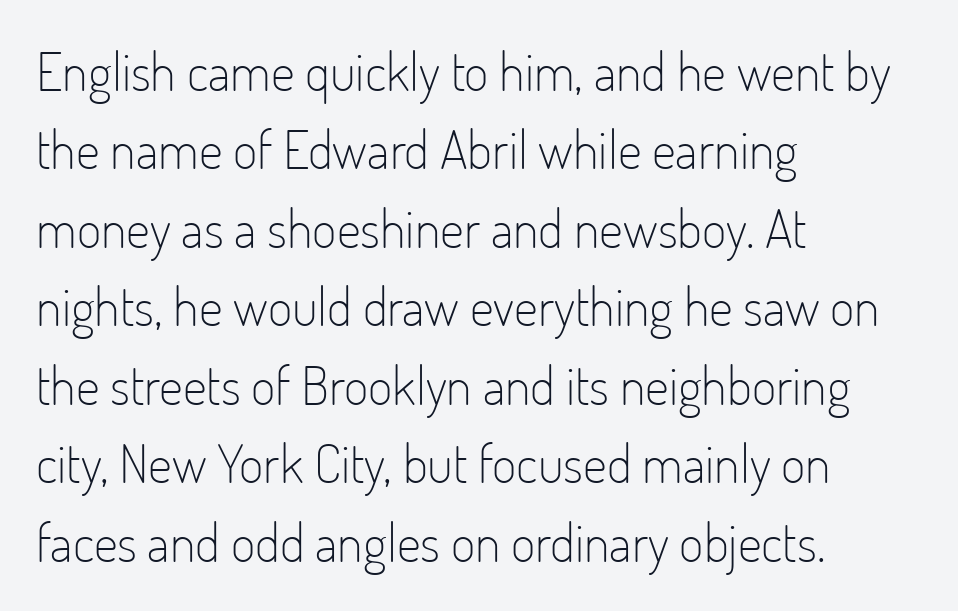
The image shows 53 px light, condensed sans-serif type, upright; set left-aligned, normal line spacing (1.48x), normal letter spacing, not underlined; low stroke contrast and a small x-height.
